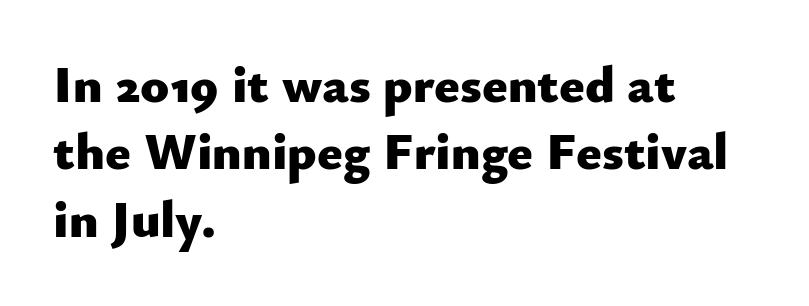
Q: Is the text bold? A: Yes.
Q: Is the text italic (slanted)? A: No, it is upright.
Q: Is the typeface a serif or a sans-serif typeface? A: Sans-serif.
Q: Is the text underlined? A: No.
Q: How is the paragraph aligned? A: Left-aligned.
Q: Is the spacing between letters normal or unusually wide? A: Normal.
Q: Is the spacing between lines tight, normal or loose? A: Normal.
Q: Width (condensed, normal, or wide)? A: Normal.
Q: Stroke contrast? A: Low.
Q: x-height? A: Small.
Q: Monospaced? A: No.
